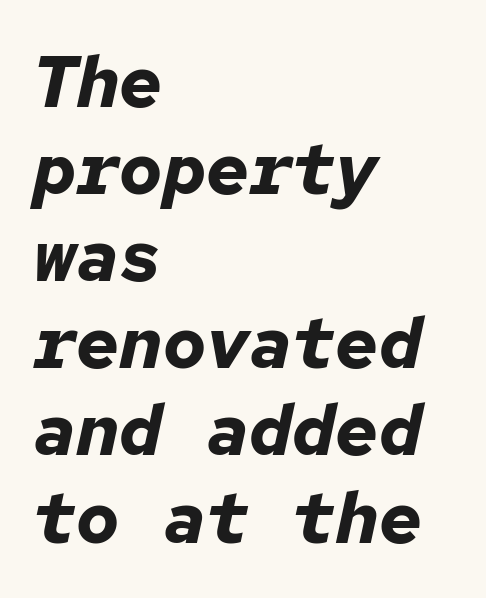
The image shows 72 px bold type, italic (leaning right), monospaced; set left-aligned, line spacing 1.21x, normal letter spacing, not underlined; low stroke contrast and a medium x-height.
